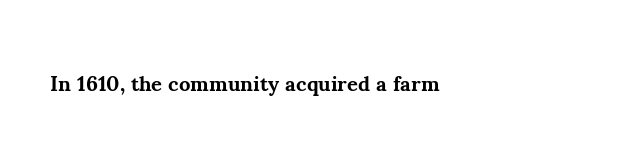
Strokes here are thick enough to call this a true bold. In terms of posture, this sample is upright. Words appear dense and cohesive because spacing is normal. Visually the block forms a straight wall on the left and a jagged coastline on the right. Unmarked baselines from the first word to the last.
